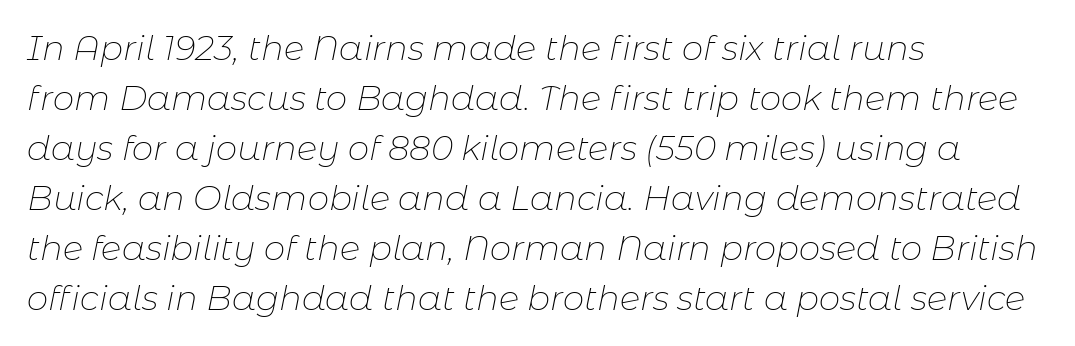
Q: Is the text bold? A: No.
Q: Is the text italic (slanted)? A: Yes, it leans right by about 11 degrees.
Q: Is the text underlined? A: No.
Q: How is the paragraph aligned? A: Left-aligned.
Q: Is the spacing between letters normal or unusually wide? A: Normal.
Q: Is the spacing between lines tight, normal or loose? A: Normal.
Q: Width (condensed, normal, or wide)? A: Normal.
Q: Stroke contrast? A: Low.
Q: x-height? A: Medium.
Q: Monospaced? A: No.
